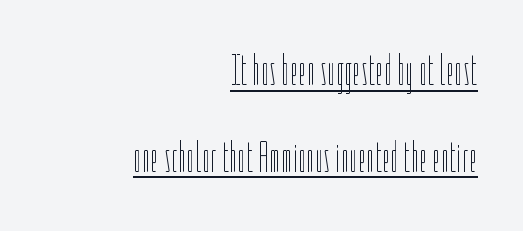
{"italic": "no", "bold": "no", "weight": "thin", "width": "condensed", "stroke_contrast": "low", "x_height": "medium", "monospaced": "no", "underline": "yes", "align": "right", "line_spacing": "loose", "line_spacing_ratio": 2.02, "letter_spacing": "normal", "letter_spacing_em": 0.0, "glyph_px": 43}
